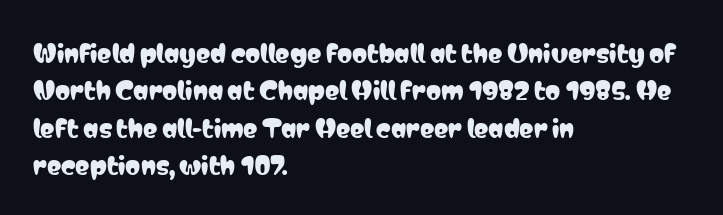
The image shows 24 px text type, upright; set left-aligned, normal line spacing (1.56x), normal letter spacing, not underlined.
